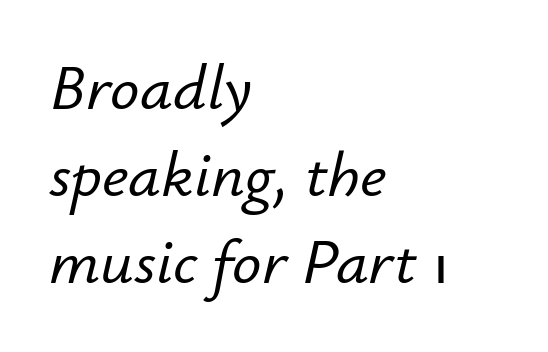
The compositor pushed each line to the left boundary. Each row of text sits above clean, open space. Successive baselines arrive at the customary interval. Does extra space separate the letters? No, they use regular spacing. This sample uses an oblique cut, with every glyph tilted off the vertical.
